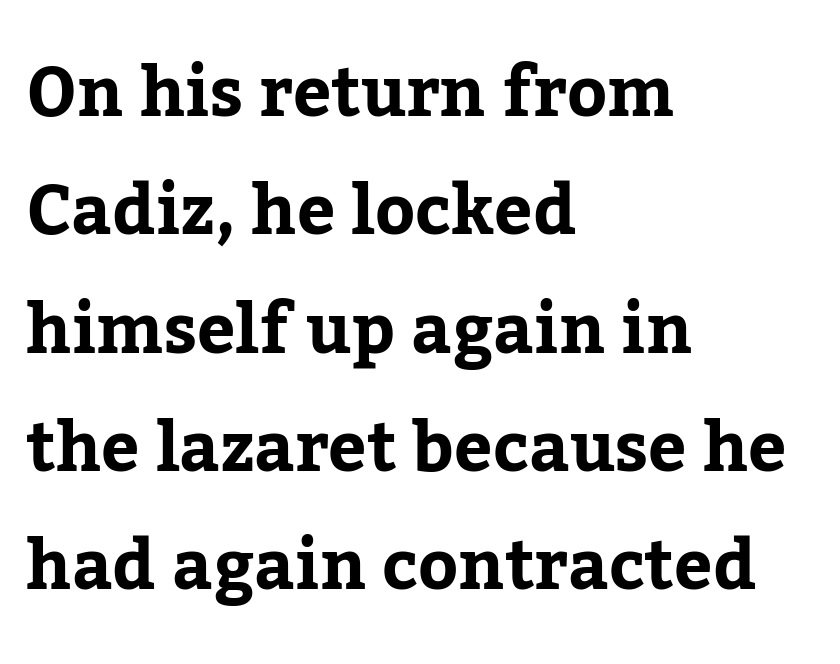
Q: Is the text bold? A: Yes.
Q: Is the text italic (slanted)? A: No, it is upright.
Q: Is the typeface a serif or a sans-serif typeface? A: Serif.
Q: Is the text underlined? A: No.
Q: How is the paragraph aligned? A: Left-aligned.
Q: Is the spacing between letters normal or unusually wide? A: Normal.
Q: Width (condensed, normal, or wide)? A: Normal.
Q: Stroke contrast? A: Low.
Q: x-height? A: Medium.
Q: Monospaced? A: No.
